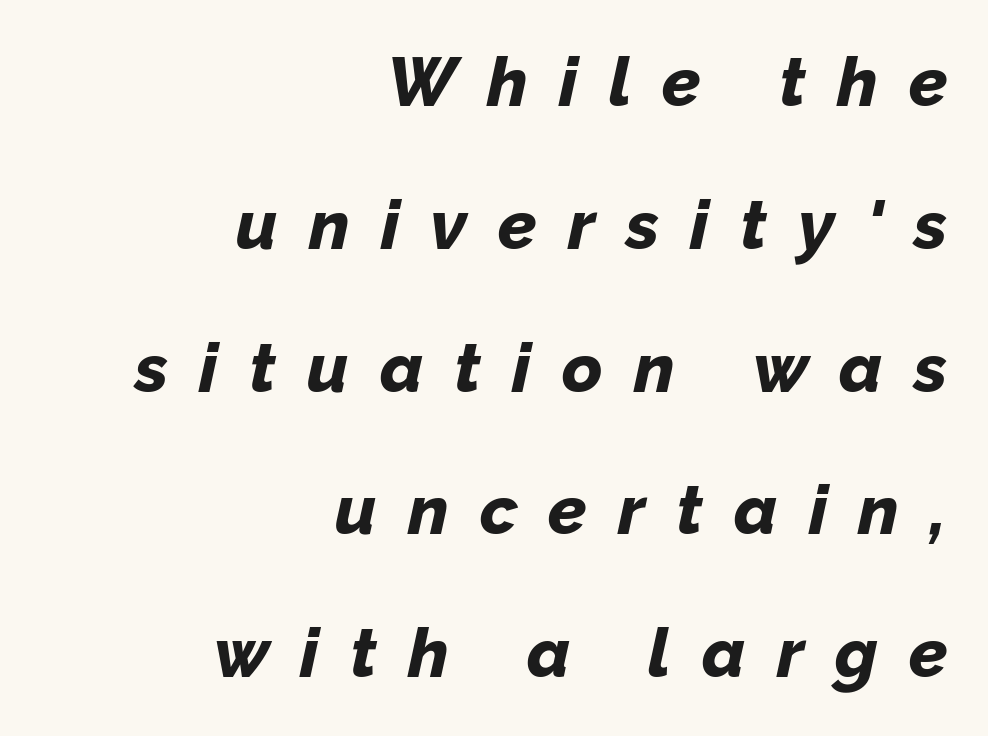
The image shows 69 px bold type, italic (leaning right); set right-aligned, loose line spacing (2.07x), unusually wide letter spacing (+0.45 em), not underlined; low stroke contrast and a medium x-height.
